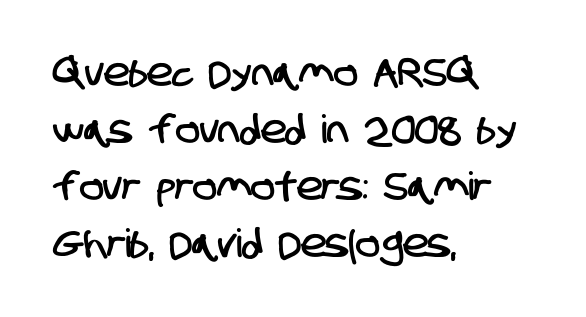
The image shows 39 px condensed sans-serif type; set left-aligned, normal line spacing (1.46x), normal letter spacing, not underlined; low stroke contrast and a large x-height.
